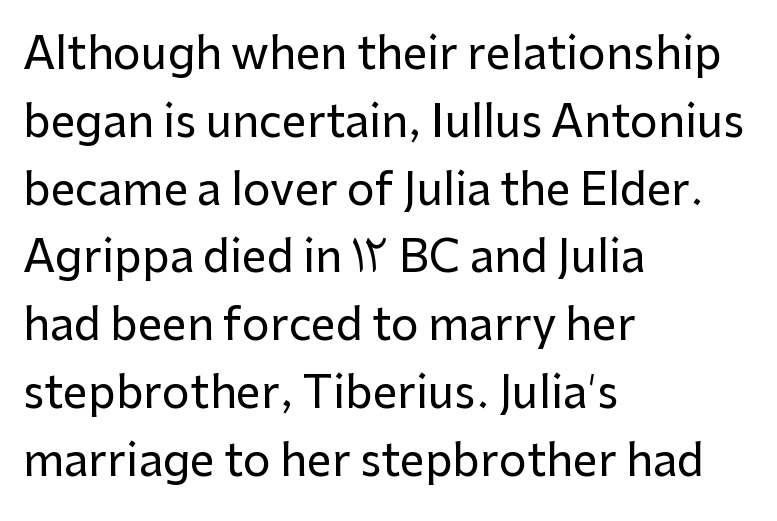
Q: Is the text italic (slanted)? A: No, it is upright.
Q: Is the typeface a serif or a sans-serif typeface? A: Sans-serif.
Q: Is the text underlined? A: No.
Q: How is the paragraph aligned? A: Left-aligned.
Q: Is the spacing between letters normal or unusually wide? A: Normal.
Q: Is the spacing between lines tight, normal or loose? A: Normal.
Q: Width (condensed, normal, or wide)? A: Normal.
Q: Stroke contrast? A: Low.
Q: x-height? A: Medium.
Q: Monospaced? A: No.
